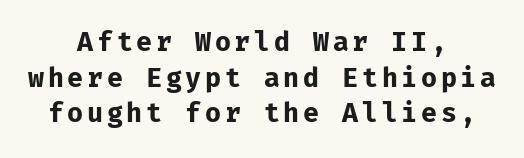
This sample is center-justified, so both line endings float freely. Is there much room between lines? A standard amount, neither cramped nor airy. Has an underline been added? It has not. Nope, not italic — everything's standing straight. You'd pick this weight for a headline — it's a proper bold.
